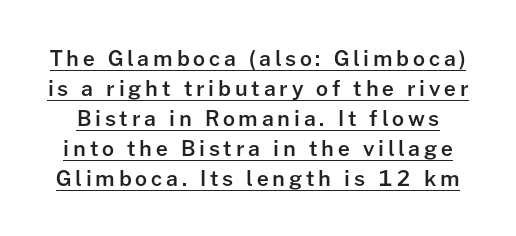
Set as a demibold, roughly 600 on the weight scale. Each line of the rendering has a horizontal stroke beneath the glyphs. Normally led — the rows are evenly, conventionally spaced. Posture: vertical.
